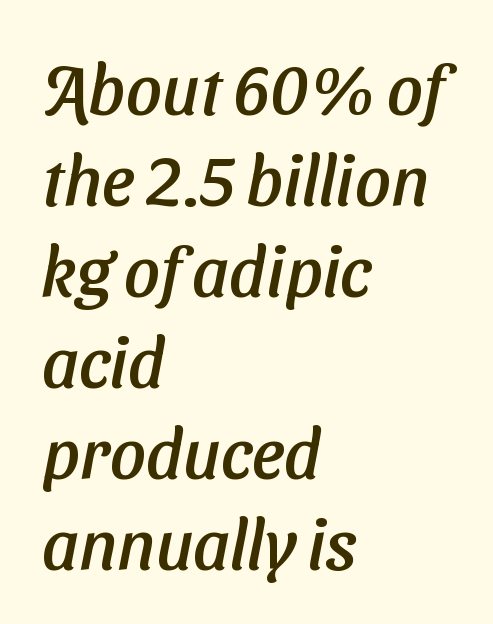
{"serif": "no", "width": "normal", "stroke_contrast": "low", "x_height": "medium", "monospaced": "no", "underline": "no", "align": "left", "line_spacing": "normal", "line_spacing_ratio": 1.3, "letter_spacing": "normal", "letter_spacing_em": 0.0, "glyph_px": 70}
